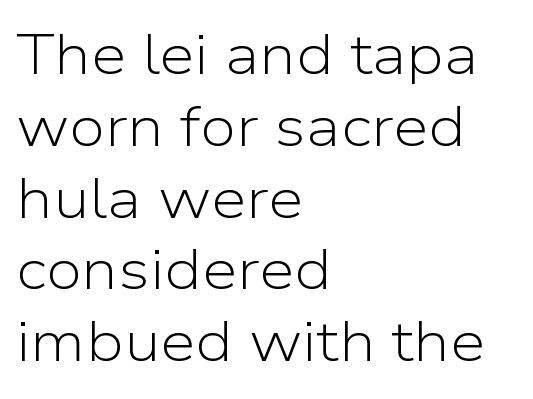
Just letters on the line, the space beneath them empty. The paragraph shown leans on its left margin. Each letter keeps its own natural width here, so spacing adapts to shape. Letter spacing: default. One glance says typical: line gaps are just what's usual.
